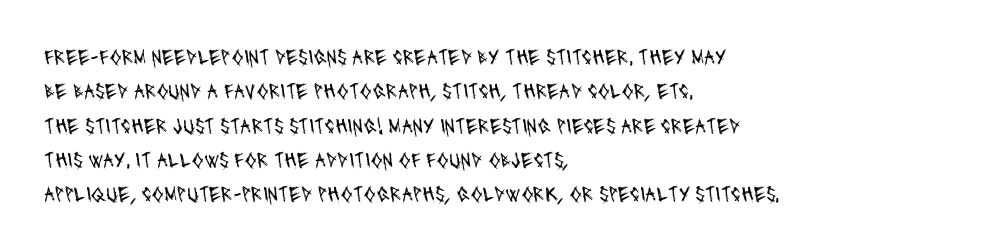
Anything drawn beneath the words? Only blank space. No letter is thick-stroked: the sample isn't bold. Notice how descenders clear the ascenders below comfortably — that's standard leading. A student would call this left alignment; a typographer would say flush left, rag right.
